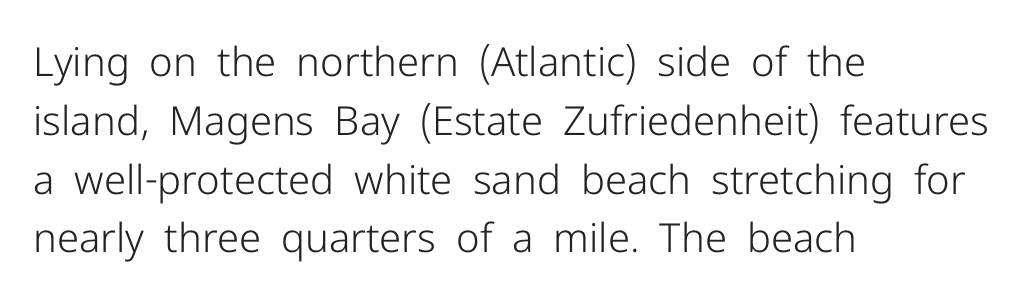
This is the regular roman posture of the typeface. Layout note: lines flush left. Look at the tracking — it's just the regular setting, nothing added. Spacing verdict: proportional, widths tailored to each character.
